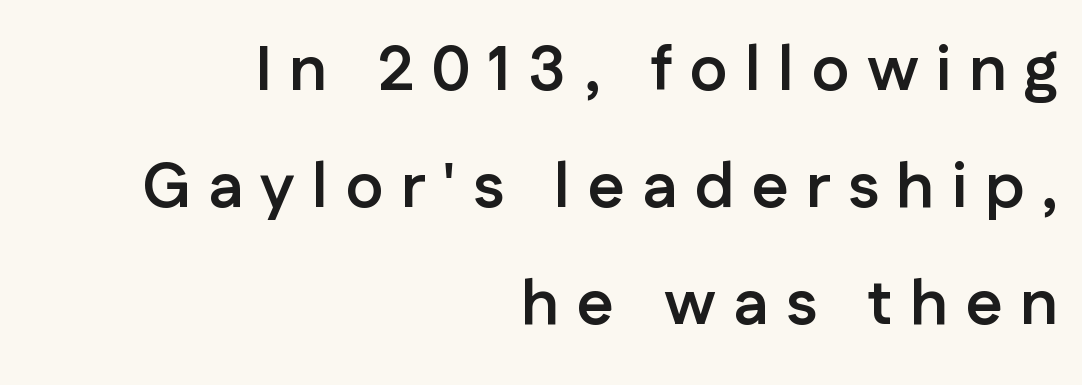
Between one letter and the next there's a generous, obvious gap. Nope, no serifs anywhere on these letters. Layout note: lines flush right. Heavy, bold letterforms. Descender tails drop into unmarked territory.
